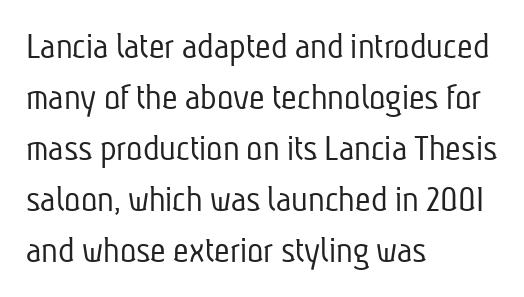
The face used here is proportionally spaced, like ordinary book or web type. These lines are composed in type without serifs. Unbolded letterforms with no extra heft. Underlining? Definitely not there. Nothing unusual about the tracking: characters are spaced as the font intends.
